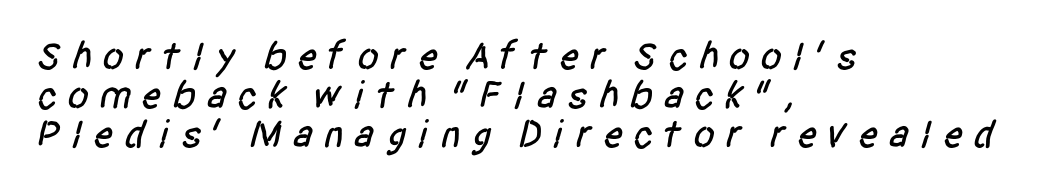
{"serif": "no", "width": "condensed", "stroke_contrast": "low", "x_height": "large", "monospaced": "no", "underline": "no", "align": "left", "line_spacing": "tight", "line_spacing_ratio": 0.97, "letter_spacing": "wide", "letter_spacing_em": 0.23, "glyph_px": 40}
